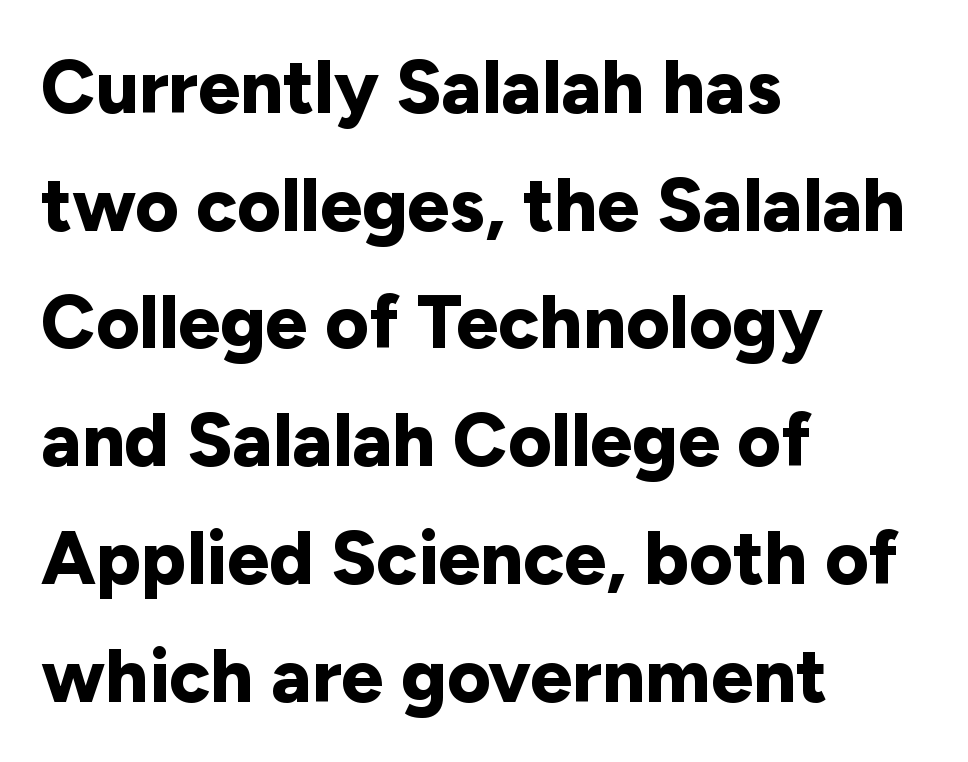
Spacing verdict: proportional, widths tailored to each character. How heavy is the stroke? Heavy — this is a bold. You can tell from the bare stems that sans-serif type was used. Short and long lines alike share a common starting point at left.
